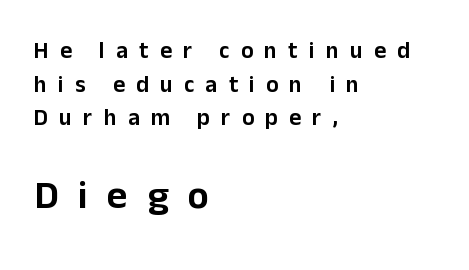
Q: Is the text italic (slanted)? A: No, it is upright.
Q: Is the typeface a serif or a sans-serif typeface? A: Sans-serif.
Q: Is the text underlined? A: No.
Q: How is the paragraph aligned? A: Left-aligned.
Q: Is the spacing between letters normal or unusually wide? A: Unusually wide.
Q: Is the spacing between lines tight, normal or loose? A: Normal.
Q: Which block of text is set in a larger size, the first (top) or the second (bottom)? A: The second (bottom) one.
Q: Width (condensed, normal, or wide)? A: Normal.
Q: Stroke contrast? A: Low.
Q: x-height? A: Medium.
Q: Monospaced? A: No.
